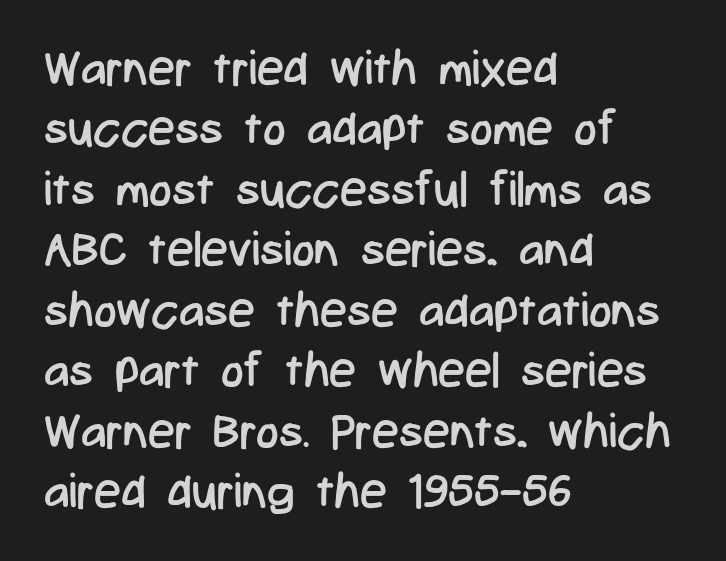
Compared with typical paragraphs, the rows here are spaced about the same. Italic: no, the glyphs are upright roman. Unlike a traditional serif, this face leaves its strokes unadorned. The zone under the glyphs is completely vacant.
